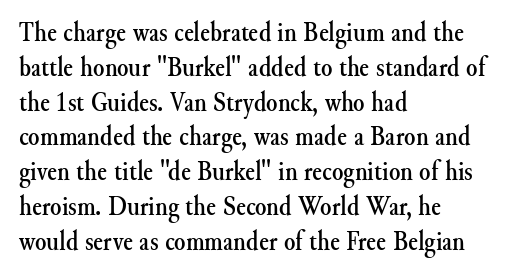
The image shows 29 px serif type, upright; set left-aligned, line spacing 1.2x, normal letter spacing, not underlined; medium stroke contrast and a small x-height.
